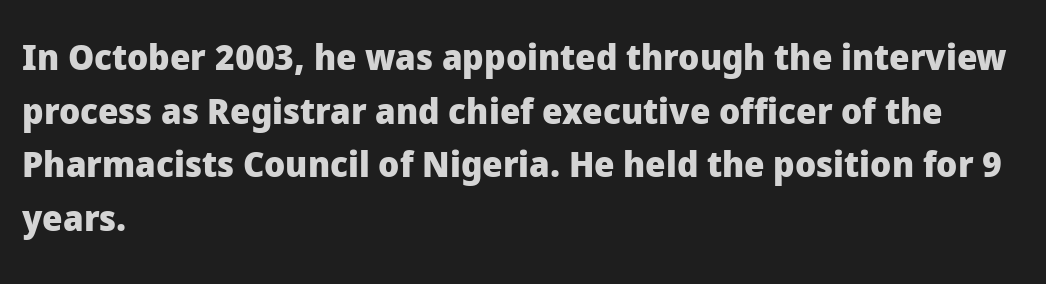
Nope, no serifs anywhere on these letters. Any mark beneath the type? The region is blank. In CSS terms this would be text-align: left. A full-strength bold gives these letters their thick strokes. The rendering uses natural spacing where letterforms have individual widths.
